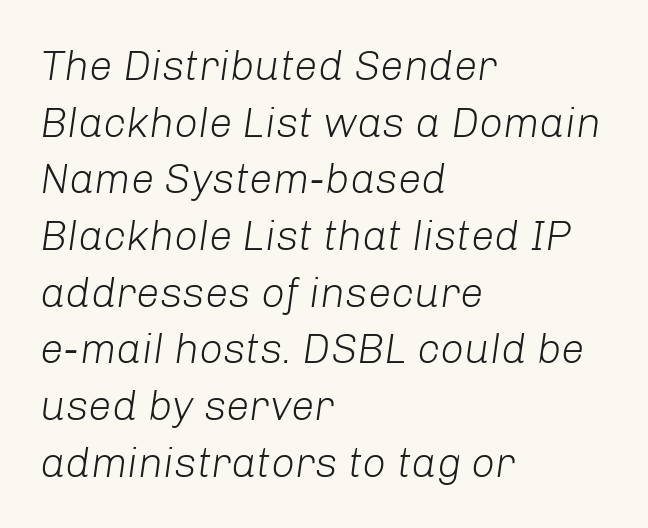
Q: Is the text bold? A: No.
Q: Is the text italic (slanted)? A: Yes, it leans right by about 8 degrees.
Q: Is the text underlined? A: No.
Q: How is the paragraph aligned? A: Left-aligned.
Q: Is the spacing between letters normal or unusually wide? A: Normal.
Q: Is the spacing between lines tight, normal or loose? A: Normal.
Q: Width (condensed, normal, or wide)? A: Normal.
Q: Stroke contrast? A: Low.
Q: x-height? A: Medium.
Q: Monospaced? A: No.
